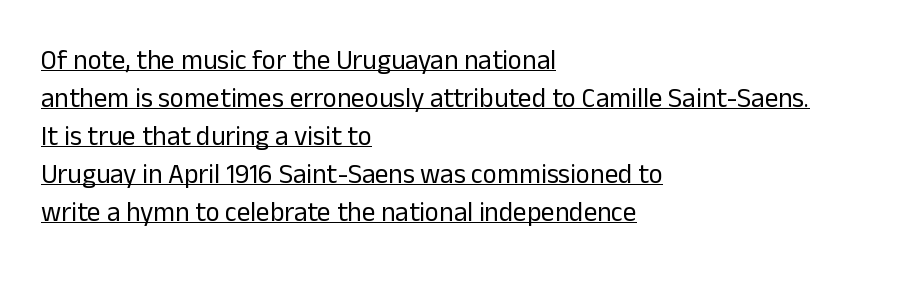
If you drew a ruler down the left edge, every line would touch it. A typesetter would call this zero additional tracking. The passage shown is not bold in any degree. Caption: lettering with a line underneath. Does the leading feel generous? No, just average. Do the letters lean? They stand straight.
